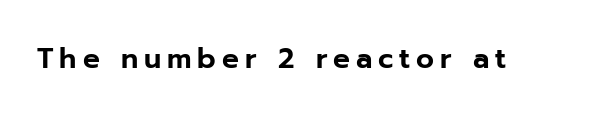
Tracking value appears strongly positive — letters spread wide. The axis of the letterforms is exactly vertical. Each row of text sits above clean, open space. Type style note: lacks serifs. The letters advance in unequal steps, a hallmark of proportional type.
